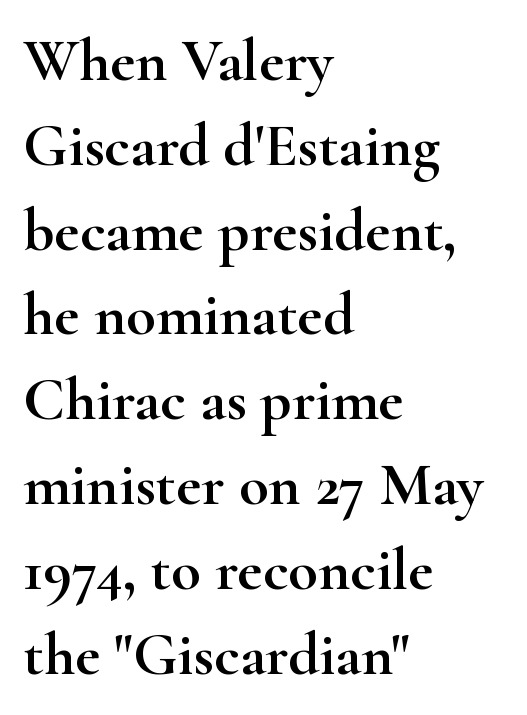
The rendering keeps characters at their native spacing. Which margin do the lines hug? The left one — the right edge is uneven. Font category for this specimen: serif. Tall strokes in this sample are plumb rather than angled.
